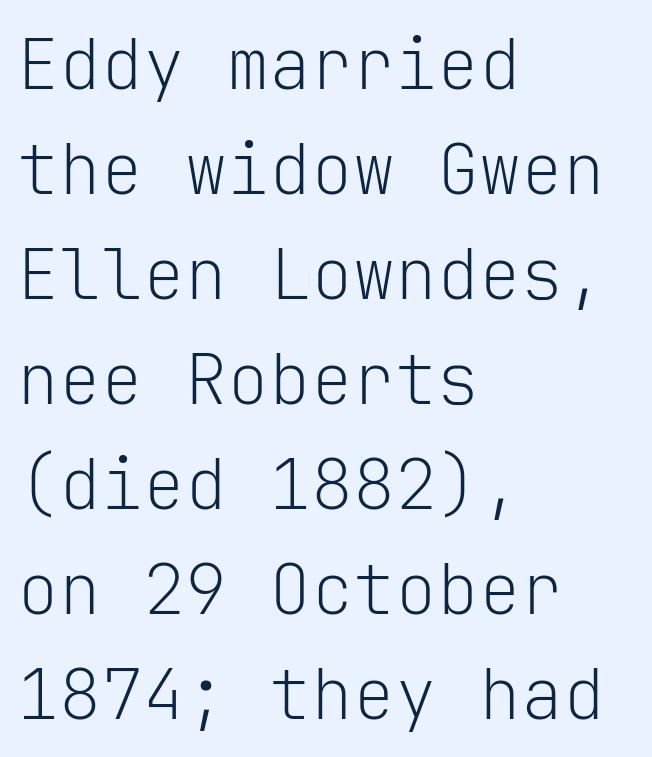
There is no visible air inserted between adjacent glyphs. The foot of each line stays bare and open. You could count columns in this text — the font is strictly monospaced. The passage shown is typeset with a sans-serif family. Students, observe: this is what conventionally led text looks like. These lines were composed using upright roman letters.
